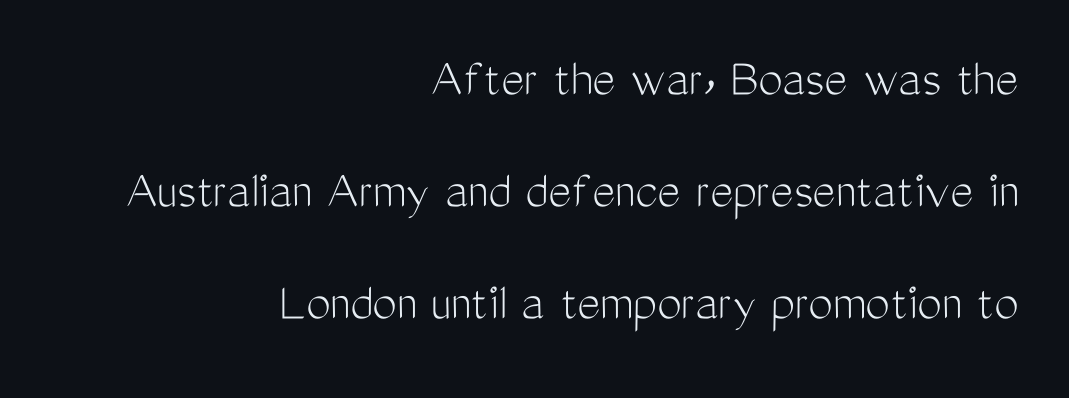
The image shows 55 px light, condensed sans-serif type, upright; set right-aligned, loose line spacing (2.04x), normal letter spacing, not underlined; medium stroke contrast and a medium x-height.
